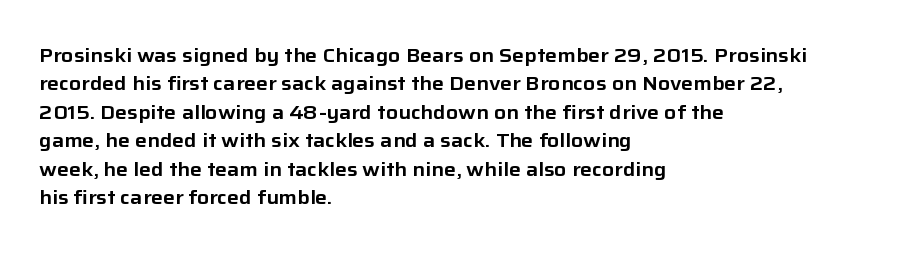
The image shows 20 px text type, upright; set left-aligned, normal line spacing (1.42x), normal letter spacing, not underlined.
